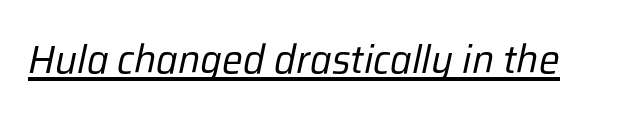
The image shows 39 px regular-weight type, italic (leaning right); set normal letter spacing, underlined; low stroke contrast and a medium x-height.
